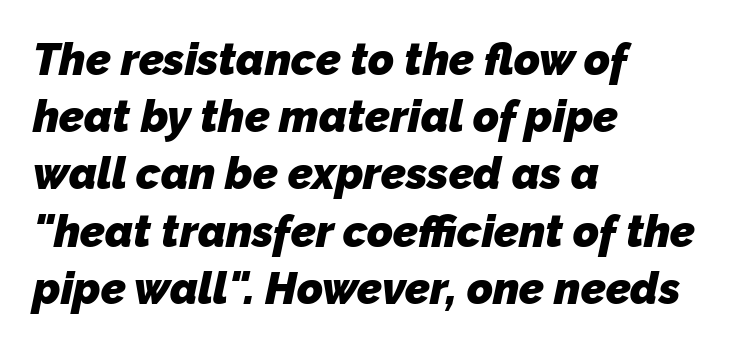
Stroke thickness is high; the sample reads as a true bold. The area under the type is left untouched. The line-height multiplier appears to be the usual default. Inter-character spacing is left at the font's built-in metrics. Every row of glyphs begins at an identical x-position on the left.
